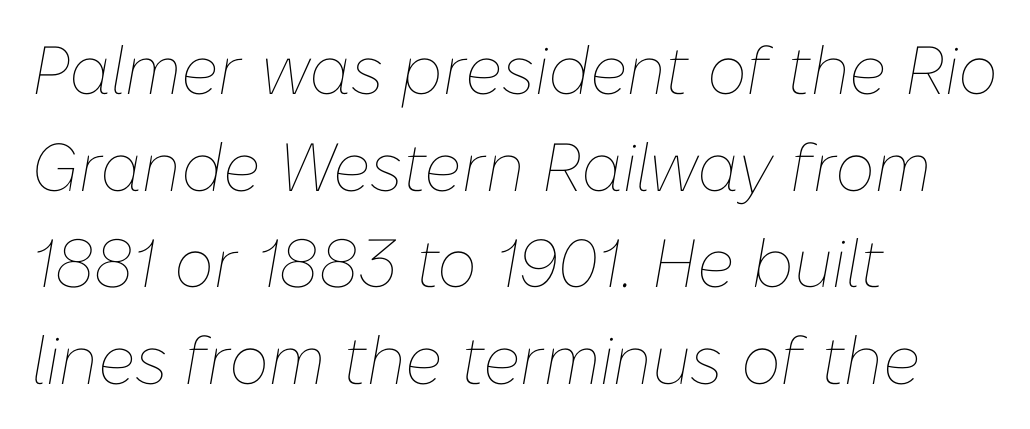
Q: Is the text bold? A: No.
Q: Is the text italic (slanted)? A: Yes, it leans right by about 10 degrees.
Q: Is the text underlined? A: No.
Q: How is the paragraph aligned? A: Left-aligned.
Q: Is the spacing between letters normal or unusually wide? A: Normal.
Q: Is the spacing between lines tight, normal or loose? A: Normal.
Q: Width (condensed, normal, or wide)? A: Normal.
Q: Stroke contrast? A: Low.
Q: x-height? A: Medium.
Q: Monospaced? A: No.
